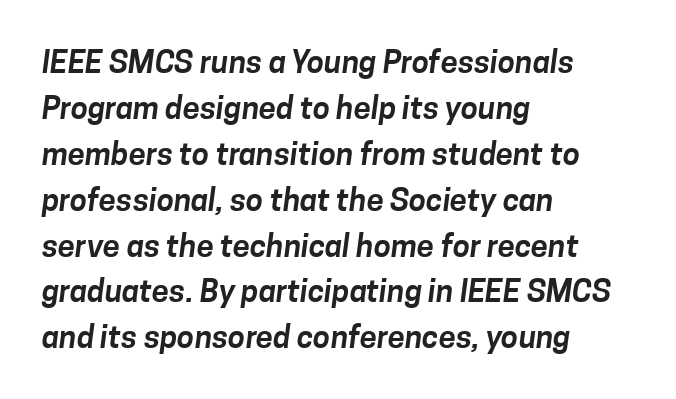
Vertically, the passage feels balanced, rows spaced as you'd expect. The rendering shows plain stroke endings on the letterforms — a sans-serif design. Is this a fixed-width face? No — the glyphs have proportional, varying widths. Alignment: flush left.
